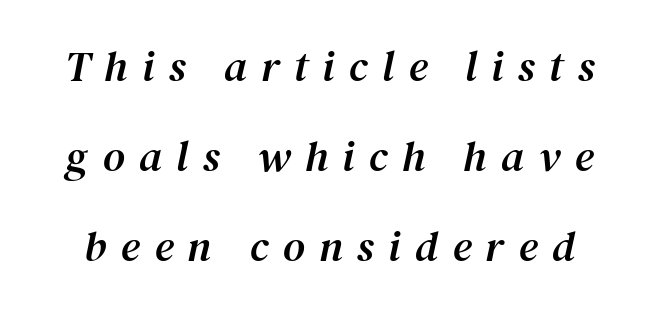
Letters rest on an invisible, unmarked baseline. Whoever set this chose breathing room over compactness in the vertical rhythm. The glyphs look as if they've been sheared to an angle. Is this a fixed-width face? No — the glyphs have proportional, varying widths. Does the type have serifs? Yes, each stem ends in a small foot. Characters follow at a spacing far wider than the type designer built in.
